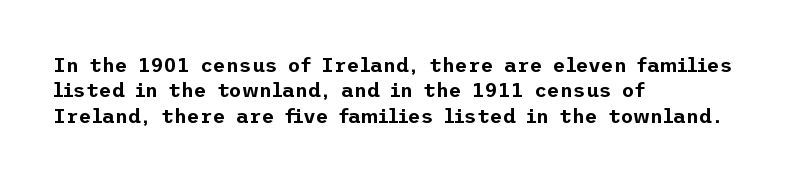
Layout note: lines flush left. The zone under the glyphs is completely vacant. The gaps between neighbouring characters are ordinary and unremarkable. Ascenders rise straight up at ninety degrees. Leading matches the norm, producing a regular column.
